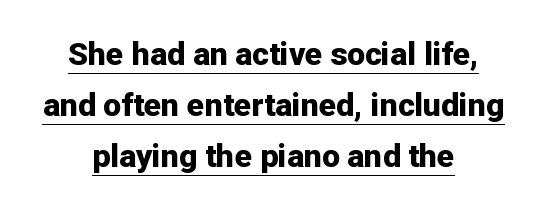
Q: Is the text bold? A: Yes.
Q: Is the text italic (slanted)? A: No, it is upright.
Q: Is the typeface a serif or a sans-serif typeface? A: Sans-serif.
Q: Is the text underlined? A: Yes.
Q: How is the paragraph aligned? A: Centered.
Q: Is the spacing between letters normal or unusually wide? A: Normal.
Q: Is the spacing between lines tight, normal or loose? A: Normal.
Q: Width (condensed, normal, or wide)? A: Normal.
Q: Stroke contrast? A: Low.
Q: x-height? A: Medium.
Q: Monospaced? A: No.
